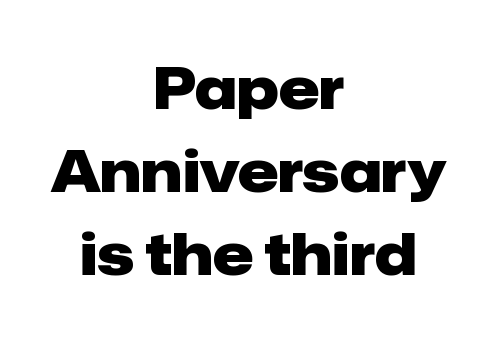
Notice how descenders clear the ascenders below comfortably — that's standard leading. Ascenders rise straight up at ninety degrees. The glyphs are unaccompanied by any horizontal stroke below them. This is sans-serif lettering, the kind often seen on screens and signage. Inter-character spacing is left at the font's built-in metrics.
